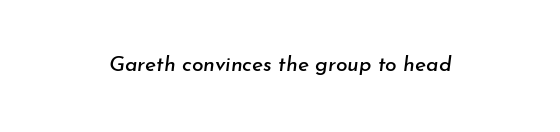
{"italic": "yes", "lean": "right", "slant_degrees": 7, "underline": "no", "letter_spacing": "normal", "letter_spacing_em": 0.0, "glyph_px": 21}
